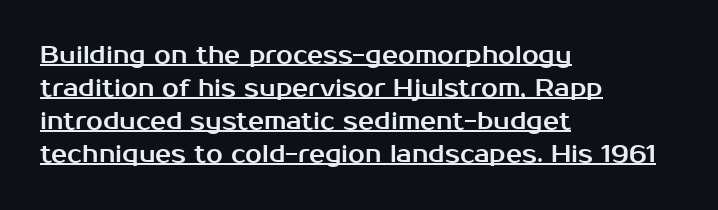
Has an underline been added? It has. Upright lettering throughout. The passage shown stacks its lines at a standard gap. Observe the ordinary spacing: letters are neighbours, not strangers. These lines are set flush left with a ragged right edge.
